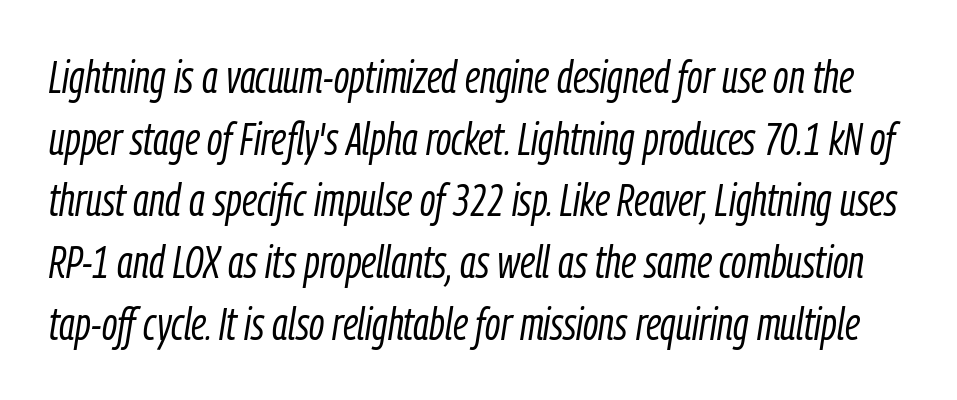
The image shows 45 px light, condensed type, italic (leaning right); set normal line spacing (1.37x), normal letter spacing, not underlined; low stroke contrast and a medium x-height.
